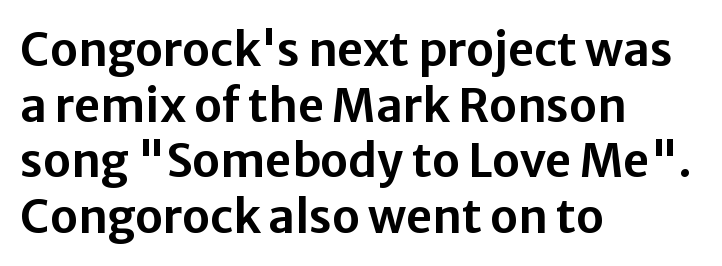
The compositor pushed each line to the left boundary. This is sans-serif lettering, the kind often seen on screens and signage. Every stem runs plumb, perpendicular to the baseline. The area under the type is left untouched.
